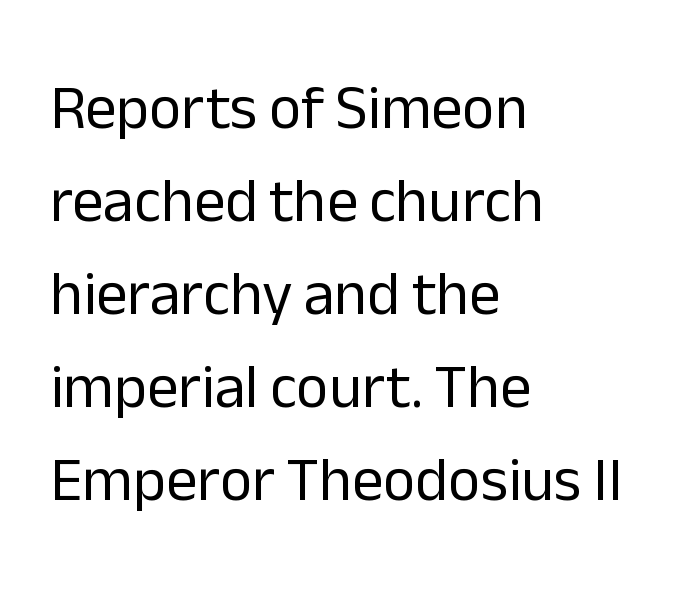
The image shows 62 px regular-weight sans-serif type, upright; set left-aligned, normal line spacing (1.5x), normal letter spacing, not underlined; low stroke contrast and a medium x-height.
